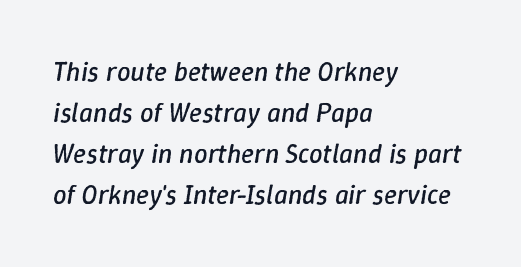
Q: Is the text bold? A: No.
Q: Is the text italic (slanted)? A: Yes, it leans right by about 9 degrees.
Q: Is the text underlined? A: No.
Q: How is the paragraph aligned? A: Left-aligned.
Q: Is the spacing between letters normal or unusually wide? A: Normal.
Q: Is the spacing between lines tight, normal or loose? A: Normal.
